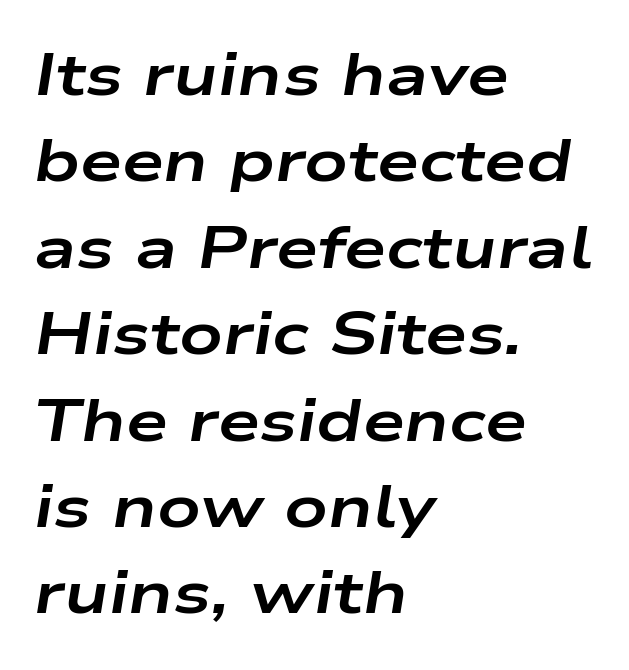
The image shows 60 px bold, wide type, italic (leaning right); set left-aligned, normal line spacing (1.44x), normal letter spacing, not underlined; low stroke contrast and a medium x-height.
